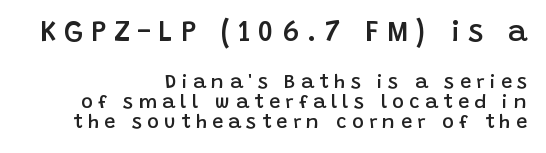
Q: Is the text bold? A: Semi-bold.
Q: Is the text italic (slanted)? A: No, it is upright.
Q: Is the typeface a serif or a sans-serif typeface? A: Sans-serif.
Q: Is the text underlined? A: No.
Q: How is the paragraph aligned? A: Right-aligned.
Q: Is the spacing between letters normal or unusually wide? A: Unusually wide.
Q: Is the spacing between lines tight, normal or loose? A: Tight.
Q: Which block of text is set in a larger size, the first (top) or the second (bottom)? A: The first (top) one.
Q: Width (condensed, normal, or wide)? A: Normal.
Q: Stroke contrast? A: Low.
Q: x-height? A: Large.
Q: Monospaced? A: No.
